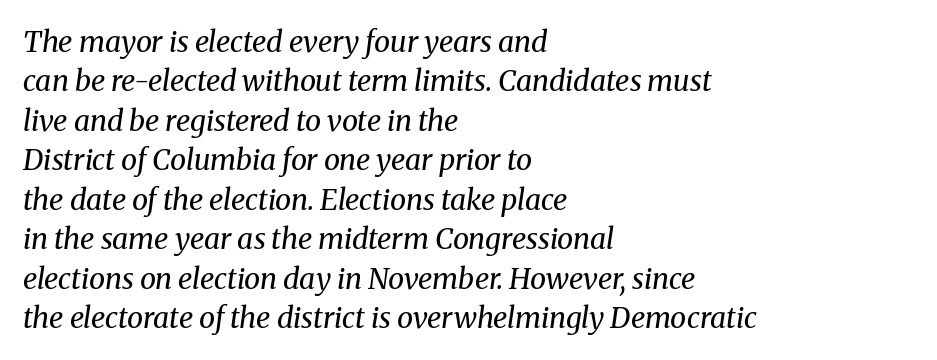
Reading down the block, your eye returns to a fixed left position each line. These lines are rendered in a variable-pitch font. Stroke terminals: seriffed. Vertical stems look standard width or narrower in stroke. Plain, unruled lines of type. The rendering uses a moderate line-height, typical for paragraphs.
